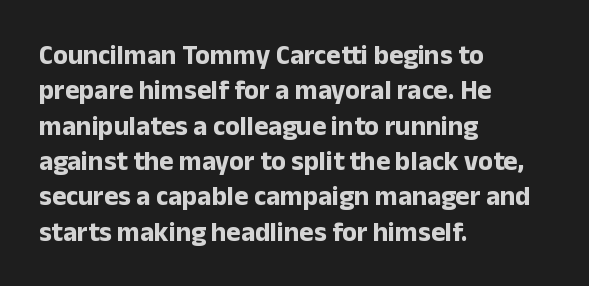
The image shows 27 px bold type, upright; set left-aligned, normal line spacing (1.31x), normal letter spacing, not underlined.
